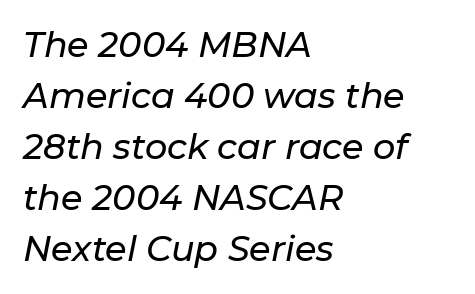
The image shows 35 px text type, italic (leaning right); set left-aligned, normal line spacing (1.46x), normal letter spacing, not underlined; low stroke contrast and a medium x-height.
